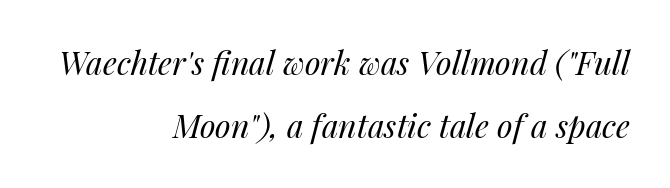
Regarding leading, the lines here are spaced well apart. This rendering uses right alignment, leaving the left contour irregular. Unbolded letterforms with no extra heft. Each letter keeps its own natural width here, so spacing adapts to shape. Style check: oblique.
